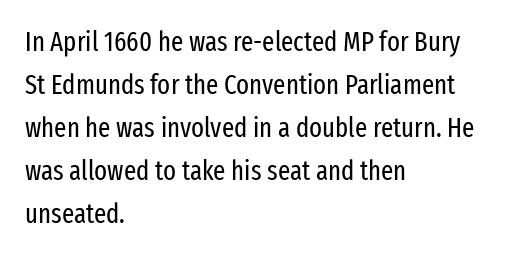
Line beginnings align vertically; line endings do not. Quick note: not italic, upright. No chunkiness to these letters — they're not bold. Default kerning and tracking; the words read as compact shapes.
